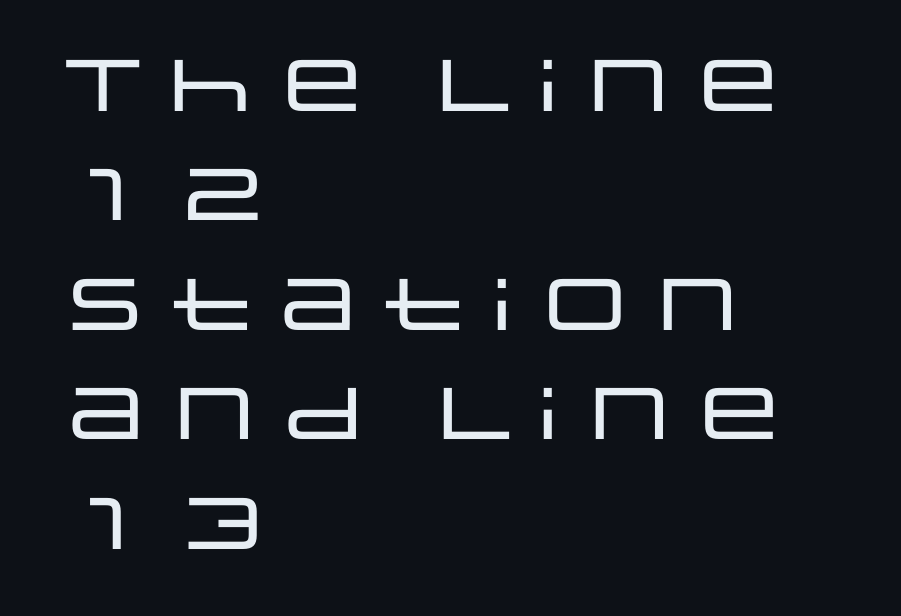
Q: Is the text italic (slanted)? A: No, it is upright.
Q: Is the typeface a serif or a sans-serif typeface? A: Sans-serif.
Q: Is the text underlined? A: No.
Q: How is the paragraph aligned? A: Left-aligned.
Q: Is the spacing between letters normal or unusually wide? A: Normal.
Q: Is the spacing between lines tight, normal or loose? A: Normal.
Q: Width (condensed, normal, or wide)? A: Wide.
Q: Stroke contrast? A: Low.
Q: x-height? A: Large.
Q: Monospaced? A: No.
